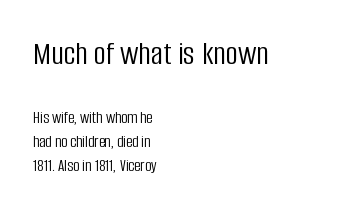
{"serif": "no", "italic": "no", "bold": "no", "weight": "light", "width": "condensed", "stroke_contrast": "low", "x_height": "large", "monospaced": "no", "underline": "no", "align": "left", "line_spacing": "normal", "line_spacing_ratio": 1.39, "letter_spacing": "normal", "letter_spacing_em": 0.0, "larger_block": "first", "size_ratio": 2.0, "glyph_px": 34}
